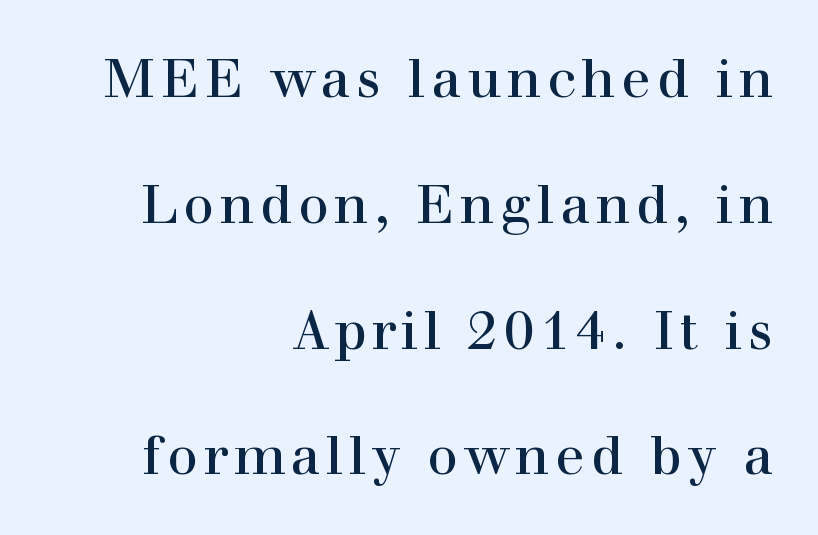
Q: Is the text italic (slanted)? A: No, it is upright.
Q: Is the typeface a serif or a sans-serif typeface? A: Serif.
Q: Is the text underlined? A: No.
Q: How is the paragraph aligned? A: Right-aligned.
Q: Is the spacing between lines tight, normal or loose? A: Loose.
Q: Width (condensed, normal, or wide)? A: Normal.
Q: x-height? A: Medium.
Q: Monospaced? A: No.
